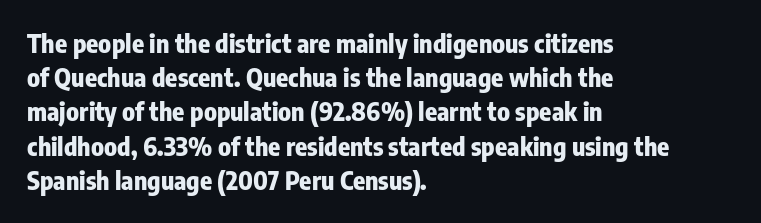
The image shows 25 px bold type, upright; set left-aligned, normal line spacing (1.37x), normal letter spacing, not underlined.
